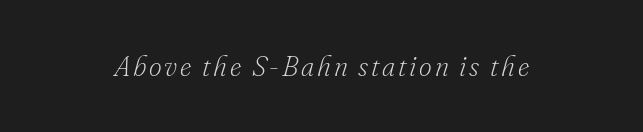
Each letter's strokes conclude with small projecting serifs. Quick note: underline off. The weight tops out at a normal text grade. Character widths vary here, with narrow letters taking less room than wide ones.
